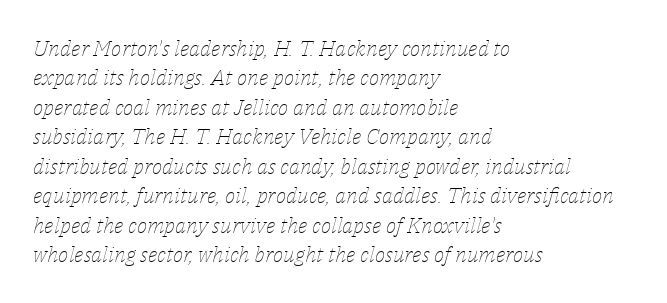
Q: Is the text bold? A: No.
Q: Is the text italic (slanted)? A: Yes, it leans right by about 14 degrees.
Q: Is the text underlined? A: No.
Q: How is the paragraph aligned? A: Left-aligned.
Q: Is the spacing between letters normal or unusually wide? A: Normal.
Q: Is the spacing between lines tight, normal or loose? A: Normal.
